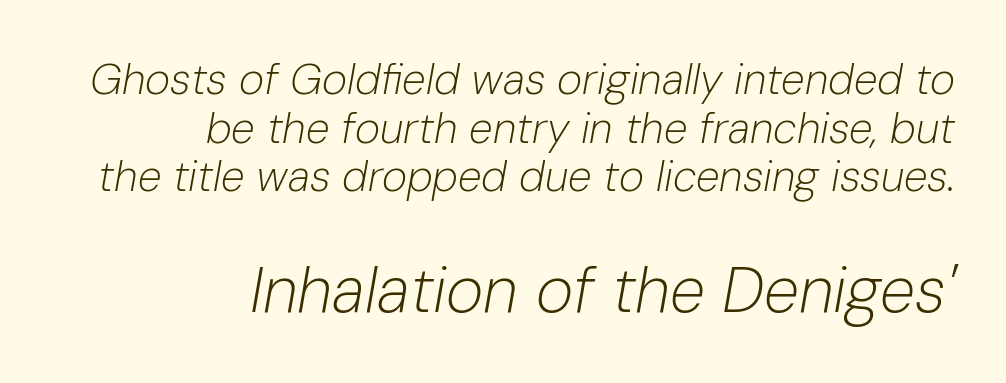
{"italic": "yes", "lean": "right", "slant_degrees": 10, "bold": "no", "weight": "light", "width": "normal", "stroke_contrast": "low", "x_height": "medium", "monospaced": "no", "underline": "no", "align": "right", "line_spacing": "tight", "line_spacing_ratio": 1.13, "letter_spacing": "normal", "letter_spacing_em": 0.0, "larger_block": "second", "size_ratio": 1.49, "glyph_px": 64}
